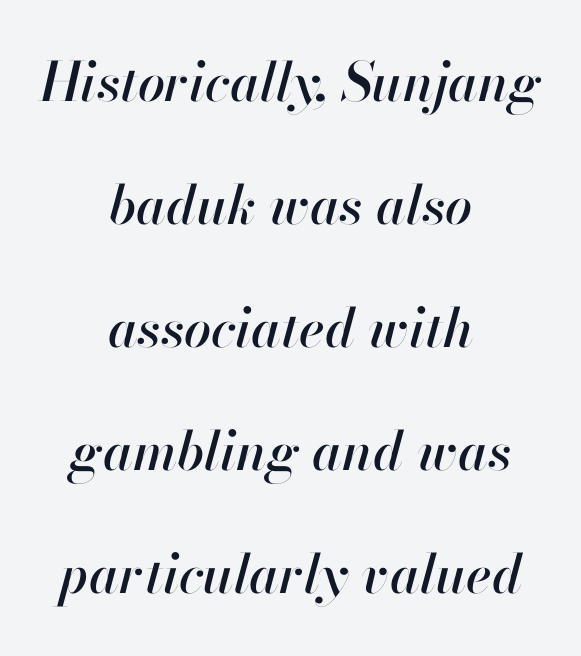
Letters rest on an invisible, unmarked baseline. Observe the lean: these are italic letterforms. Does the copy run flush right? No — it is centered line by line. Is the letter spacing exaggerated? No — it looks like the ordinary default. Summary of vertical rhythm: relaxed, with wide interline spacing. The face used here is proportionally spaced, like ordinary book or web type.
